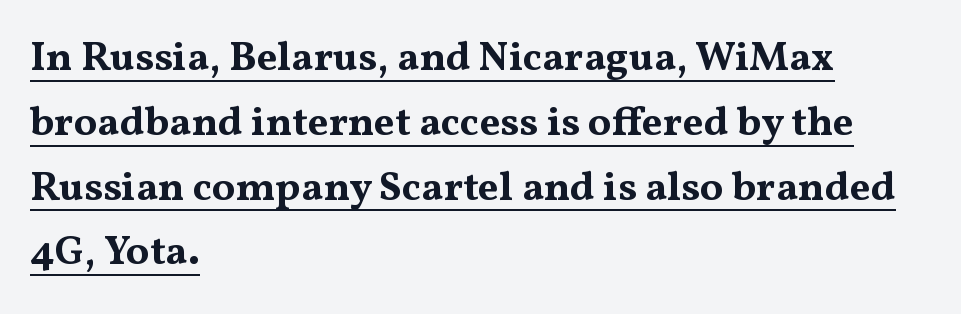
{"serif": "yes", "italic": "no", "bold": "yes", "weight": "bold", "width": "wide", "stroke_contrast": "medium", "x_height": "medium", "monospaced": "no", "underline": "yes", "align": "left", "line_spacing": "normal", "line_spacing_ratio": 1.58, "letter_spacing": "normal", "letter_spacing_em": 0.0, "glyph_px": 41}
